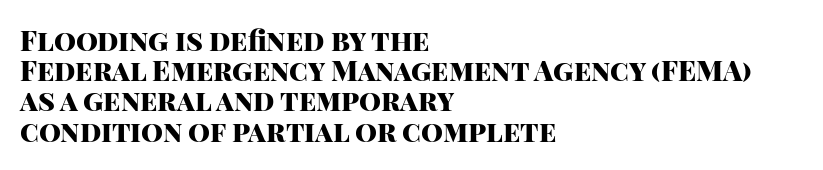
The image shows 28 px heavy sans-serif type, upright; set left-aligned, tight line spacing (1.08x), normal letter spacing, not underlined; high stroke contrast and a large x-height.
